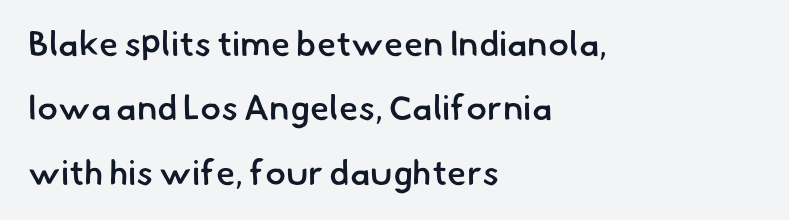
{"serif": "no", "bold": "semi", "weight": "semibold", "width": "normal", "stroke_contrast": "low", "x_height": "small", "monospaced": "no", "underline": "no", "align": "left", "line_spacing_ratio": 1.84, "letter_spacing": "normal", "letter_spacing_em": 0.0, "glyph_px": 35}
